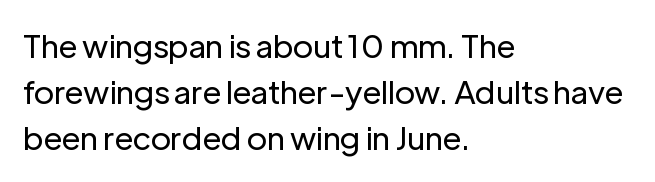
{"serif": "no", "italic": "no", "bold": "no", "weight": "regular", "width": "normal", "stroke_contrast": "low", "x_height": "medium", "monospaced": "no", "underline": "no", "align": "left", "line_spacing": "normal", "line_spacing_ratio": 1.44, "letter_spacing": "normal", "letter_spacing_em": 0.0, "glyph_px": 32}
